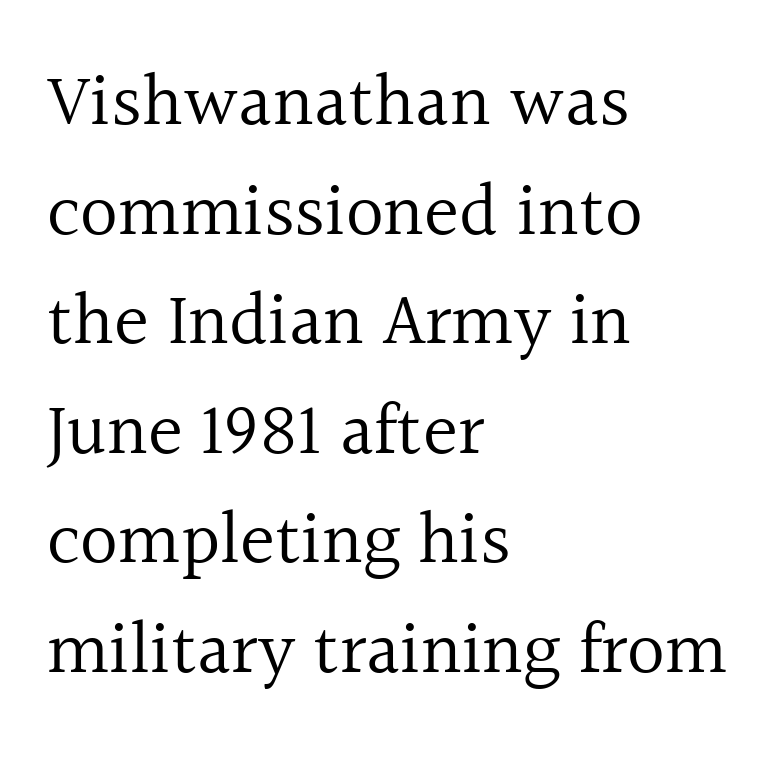
Q: Is the text bold? A: No.
Q: Is the text italic (slanted)? A: No, it is upright.
Q: Is the typeface a serif or a sans-serif typeface? A: Serif.
Q: Is the text underlined? A: No.
Q: How is the paragraph aligned? A: Left-aligned.
Q: Is the spacing between letters normal or unusually wide? A: Normal.
Q: Is the spacing between lines tight, normal or loose? A: Normal.
Q: Width (condensed, normal, or wide)? A: Normal.
Q: x-height? A: Medium.
Q: Monospaced? A: No.
